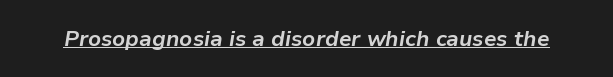
Q: Is the text bold? A: Yes.
Q: Is the text italic (slanted)? A: Yes, it leans right by about 9 degrees.
Q: Is the text underlined? A: Yes.
Q: Is the spacing between letters normal or unusually wide? A: Normal.
